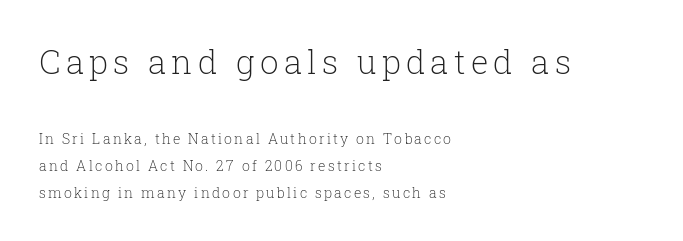
The image shows 33 px light serif type, upright; set left-aligned, loose line spacing (1.92x), not underlined; the first (top) block is 2.36x larger; low stroke contrast and a medium x-height.
